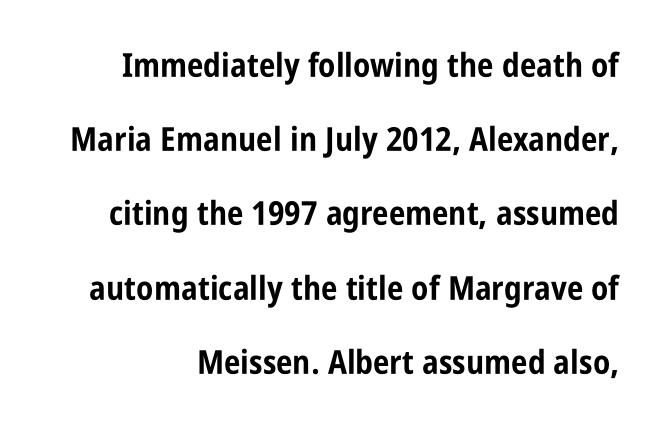
Vertical spacing — loose. The letters stand straight up with perfectly vertical stems. Heavy-handed strokes throughout: this text is bold. Each row of text sits above clean, open space.
